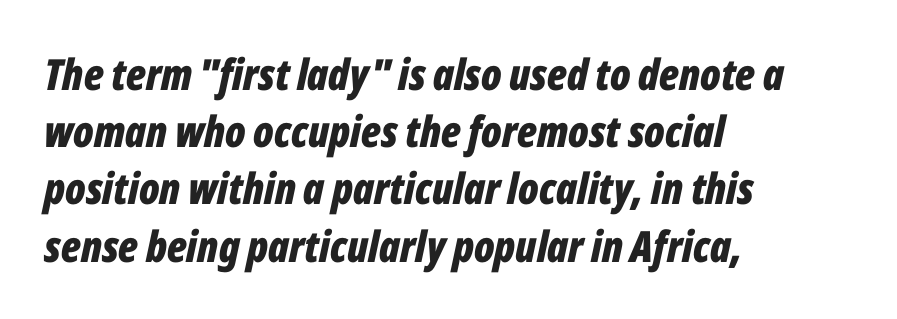
The passage shown is typed in a proportional face where columns would drift. The passage shown has conventional tracking throughout. A clean baseline with only descenders dipping below it. The strokes are fattened all the way to bold.
